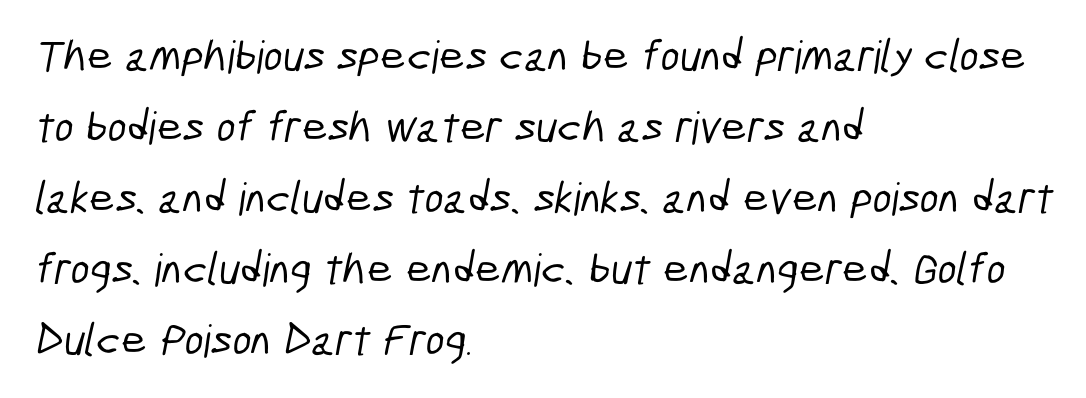
Descenders are the only things crossing below the line. The designer left line spacing at the default. Is the letter spacing exaggerated? No — it looks like the ordinary default. The ragged edge is on the right, which tells us the setting is flush left. This sample has the flowing, uneven cadence of proportional lettering.
